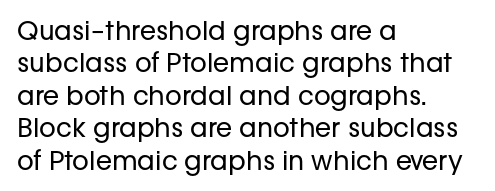
The image shows 26 px text type, upright; set left-aligned, normal line spacing (1.25x), normal letter spacing, not underlined.
